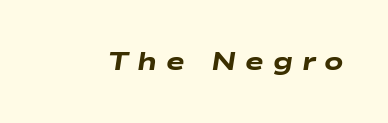
The image shows 25 px bold type, italic (leaning right); set unusually wide letter spacing (+0.35 em), not underlined.
